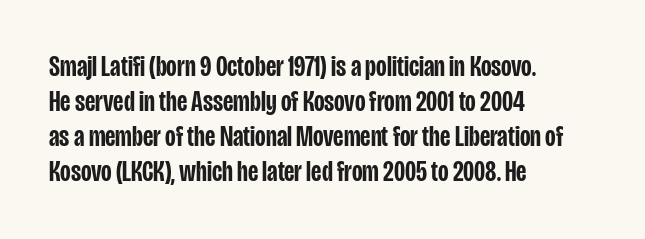
{"serif": "no", "italic": "no", "bold": "semi", "weight": "semibold", "width": "condensed", "stroke_contrast": "low", "x_height": "large", "monospaced": "no", "underline": "no", "align": "left", "line_spacing_ratio": 1.21, "letter_spacing": "normal", "letter_spacing_em": 0.0, "glyph_px": 29}
